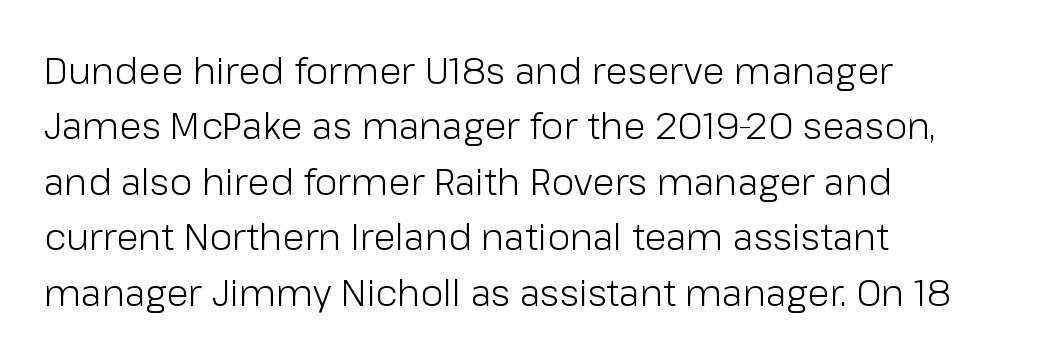
The image shows 37 px light sans-serif type, upright; set left-aligned, normal line spacing (1.5x), normal letter spacing, not underlined; low stroke contrast and a medium x-height.
